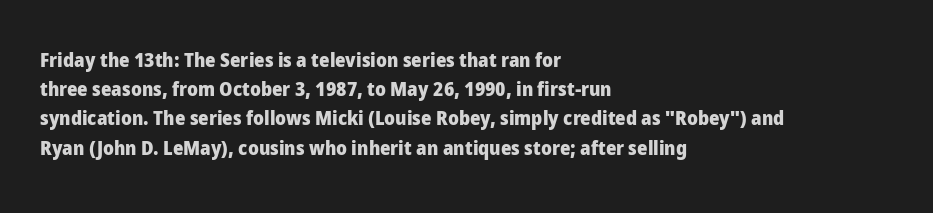
{"italic": "no", "bold": "yes", "underline": "no", "align": "left", "line_spacing": "normal", "line_spacing_ratio": 1.46, "letter_spacing": "normal", "letter_spacing_em": 0.0, "glyph_px": 20}
